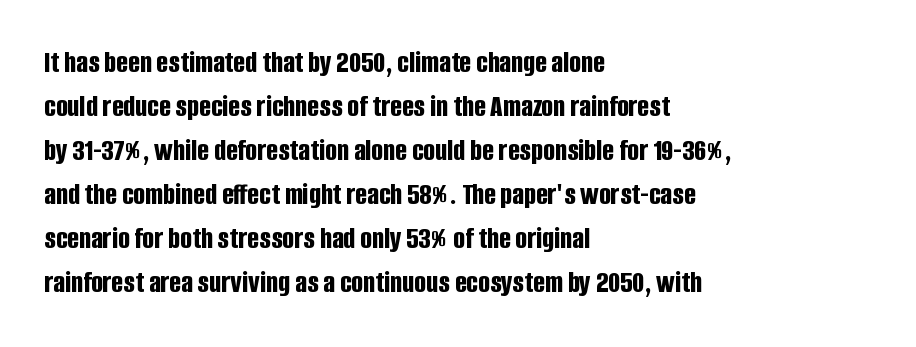
Summary of vertical rhythm: regular, with standard interline spacing. Look at the bottom of the vertical strokes: they stop flat, with no serifs. Think of a printed novel: that variable character pitch is what you see here. You could call the tracking neutral — neither tight nor loose. Teacher's note: observe the even left margin — that is flush-left alignment. On the weight axis this lands at bold, roughly 700.
